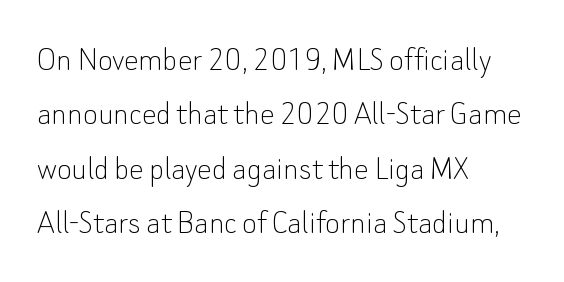
Q: Is the text bold? A: No.
Q: Is the text italic (slanted)? A: No, it is upright.
Q: Is the typeface a serif or a sans-serif typeface? A: Sans-serif.
Q: Is the text underlined? A: No.
Q: How is the paragraph aligned? A: Left-aligned.
Q: Is the spacing between letters normal or unusually wide? A: Normal.
Q: Is the spacing between lines tight, normal or loose? A: Normal.
Q: Width (condensed, normal, or wide)? A: Normal.
Q: Stroke contrast? A: Low.
Q: x-height? A: Small.
Q: Monospaced? A: No.
